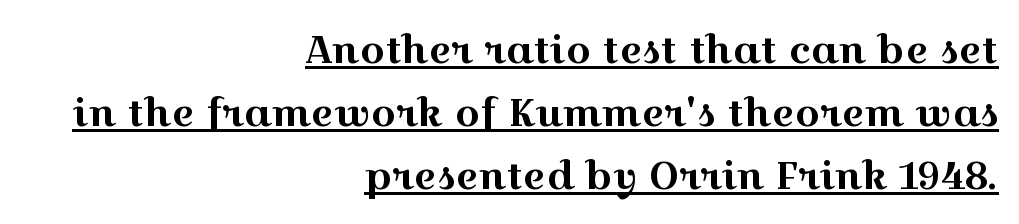
{"serif": "yes", "italic": "no", "width": "wide", "x_height": "medium", "monospaced": "no", "underline": "yes", "align": "right", "line_spacing": "normal", "line_spacing_ratio": 1.61, "letter_spacing": "normal", "letter_spacing_em": 0.0, "glyph_px": 39}
